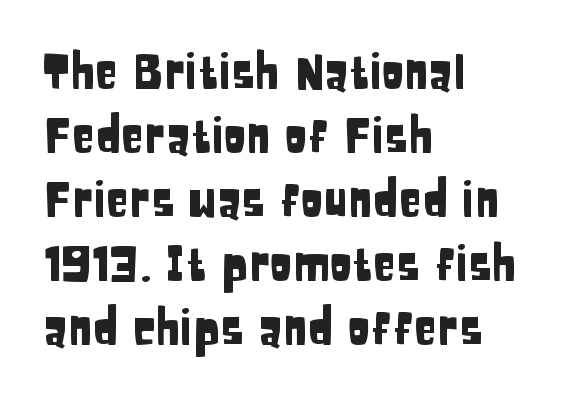
The image shows 47 px condensed sans-serif type, upright; set left-aligned, normal line spacing (1.36x), normal letter spacing, not underlined; low stroke contrast and a large x-height.
